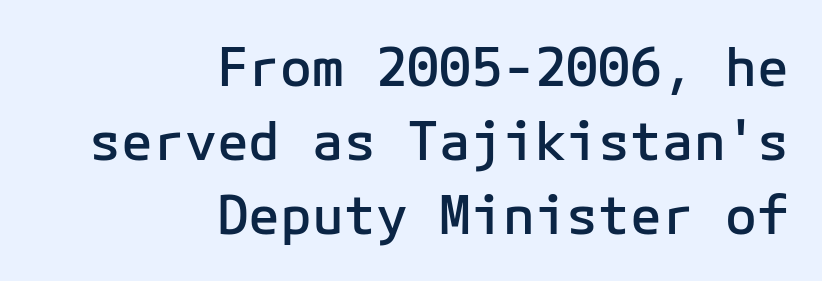
{"serif": "no", "italic": "no", "bold": "semi", "weight": "semibold", "width": "normal", "stroke_contrast": "low", "x_height": "medium", "monospaced": "yes", "underline": "no", "align": "right", "line_spacing": "normal", "line_spacing_ratio": 1.4, "letter_spacing": "normal", "letter_spacing_em": 0.0, "glyph_px": 53}
